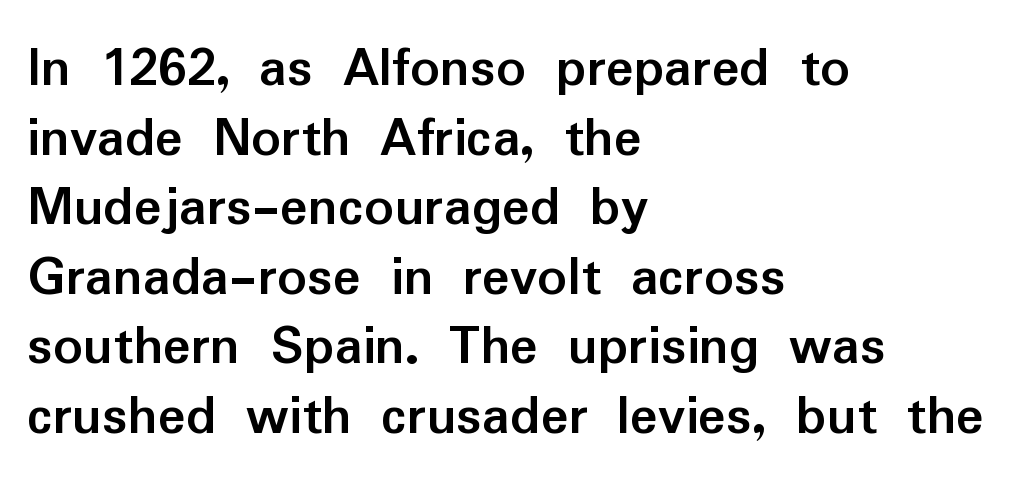
The passage shown is typed in a proportional face where columns would drift. Nothing sits at the stroke ends, so this counts as sans-serif. As a designer I'd log this as weight 700, bold. The setting favours the left margin, as ordinary paragraphs usually do. The area under the type is left untouched. Unlike italic type, these characters show no tilt at all.
